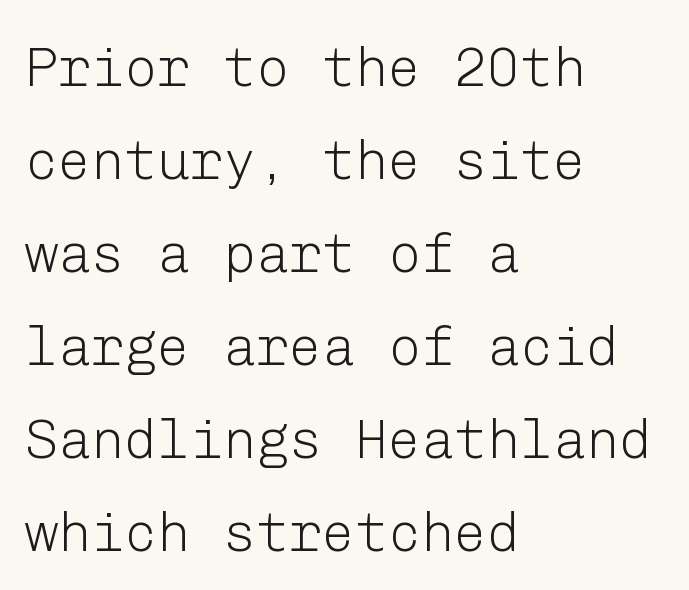
Underlining? Definitely not there. In CSS terms this would be text-align: left. The letters stand upright; this is a roman face. Baseline-to-baseline distance is the conventional proportion of letter height. No feet cap the strokes, marking this as sans-serif type. Students, note that the glyphs here touch the page at normal intervals.
